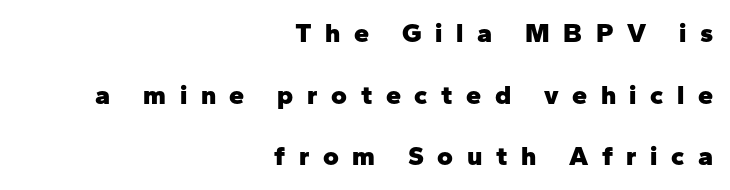
Does the leading feel generous? Absolutely, it's lavish. Underlining? Definitely not there. The letters are spread apart with noticeably loose tracking. These words are printed bold, with thick strokes throughout.
